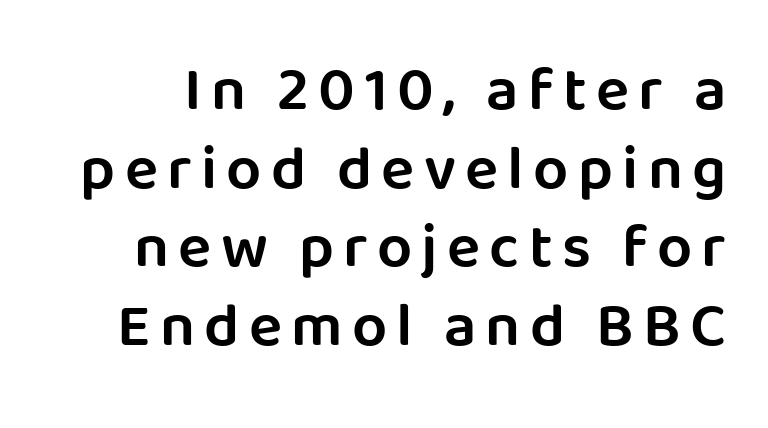
The image shows 62 px semibold sans-serif type, upright; set normal line spacing (1.27x), not underlined; low stroke contrast and a large x-height.
